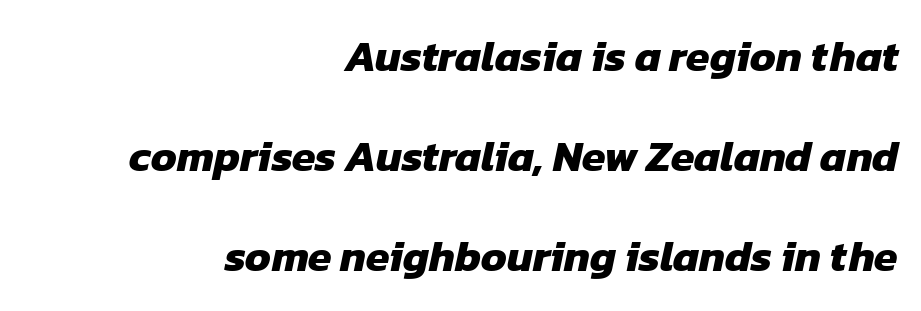
Q: Is the text bold? A: Yes.
Q: Is the typeface a serif or a sans-serif typeface? A: Sans-serif.
Q: Is the text underlined? A: No.
Q: How is the paragraph aligned? A: Right-aligned.
Q: Is the spacing between letters normal or unusually wide? A: Normal.
Q: Is the spacing between lines tight, normal or loose? A: Loose.
Q: Width (condensed, normal, or wide)? A: Normal.
Q: Stroke contrast? A: Low.
Q: x-height? A: Medium.
Q: Monospaced? A: No.
